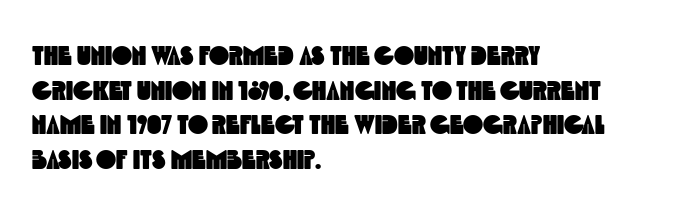
Check the space under the baseline: it is left empty. The rows are spaced the way most documents space them. Letter spacing: default. In CSS terms this would be text-align: left.
